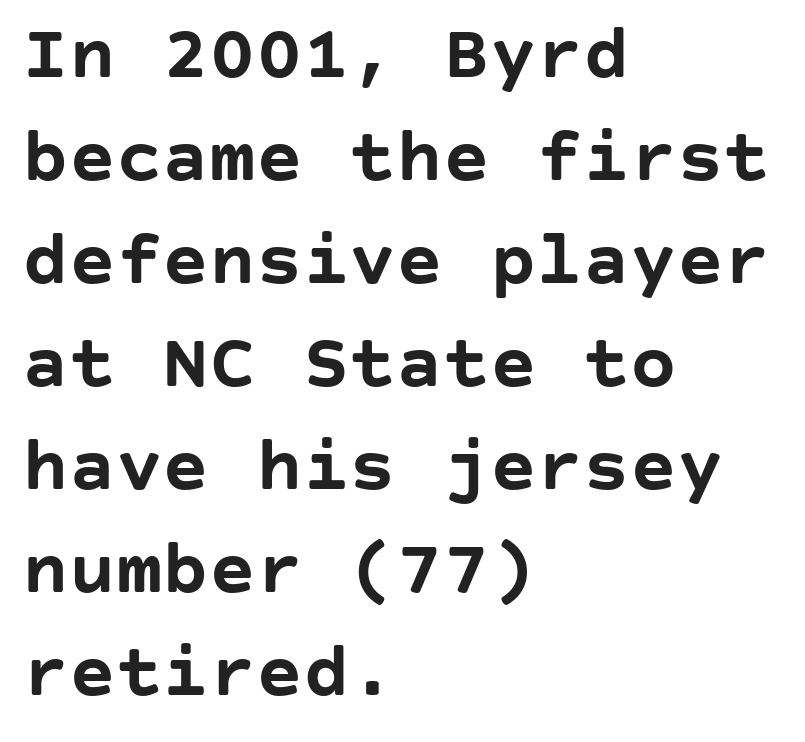
The image shows 78 px semibold sans-serif type, upright; set left-aligned, normal line spacing (1.32x), normal letter spacing, not underlined; low stroke contrast and a large x-height.
